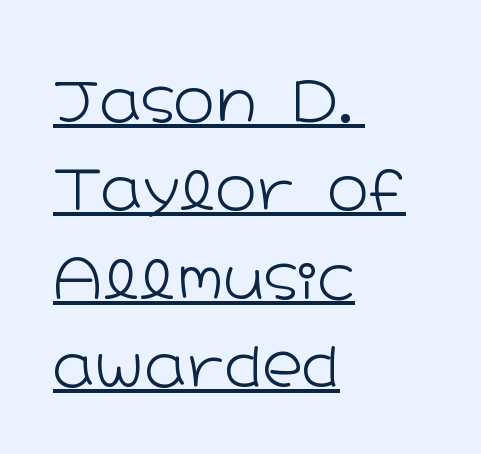
Every row of glyphs begins at an identical x-position on the left. You could not count columns in this text — the font is proportionally spaced. How are the letters spaced? Ordinarily, with no added tracking. Students, observe: this is what conventionally led text looks like. The cut favours lightness, reaching ordinary text weight at its darkest.
